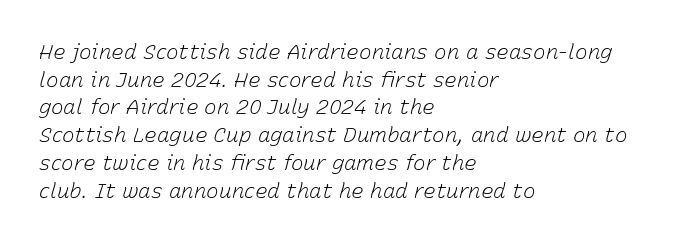
{"italic": "yes", "lean": "right", "slant_degrees": 15, "bold": "no", "underline": "no", "align": "left", "line_spacing": "normal", "line_spacing_ratio": 1.32, "letter_spacing": "normal", "letter_spacing_em": 0.0, "glyph_px": 21}
